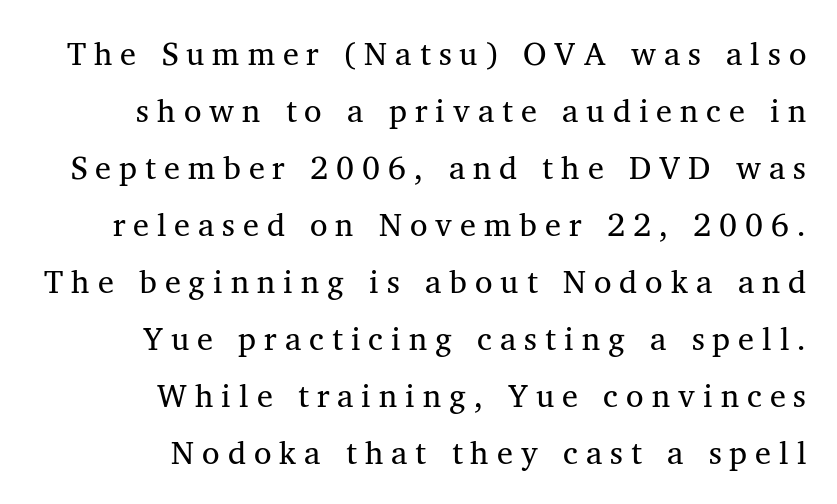
{"serif": "yes", "italic": "no", "bold": "no", "weight": "regular", "width": "normal", "stroke_contrast": "medium", "x_height": "medium", "monospaced": "no", "underline": "no", "align": "right", "line_spacing_ratio": 1.78, "letter_spacing": "wide", "letter_spacing_em": 0.25, "glyph_px": 32}
